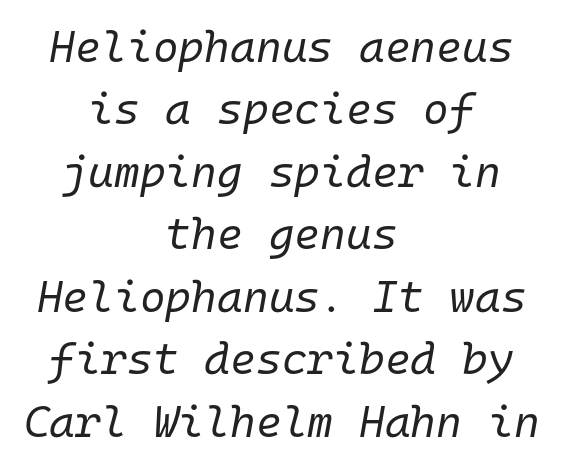
The image shows 44 px regular-weight type, italic (leaning right), monospaced; set centered, normal line spacing (1.42x), normal letter spacing, not underlined; low stroke contrast and a medium x-height.
